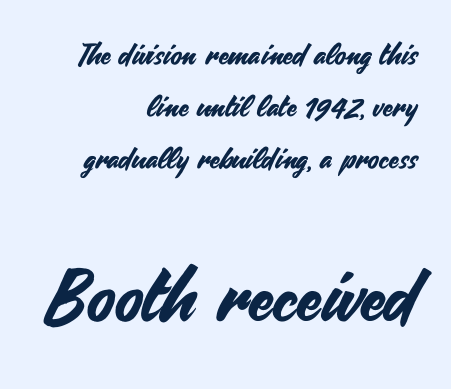
{"serif": "no", "width": "normal", "stroke_contrast": "medium", "x_height": "small", "monospaced": "no", "underline": "no", "align": "right", "line_spacing_ratio": 1.79, "letter_spacing": "normal", "letter_spacing_em": 0.0, "larger_block": "second", "size_ratio": 2.48, "glyph_px": 72}
